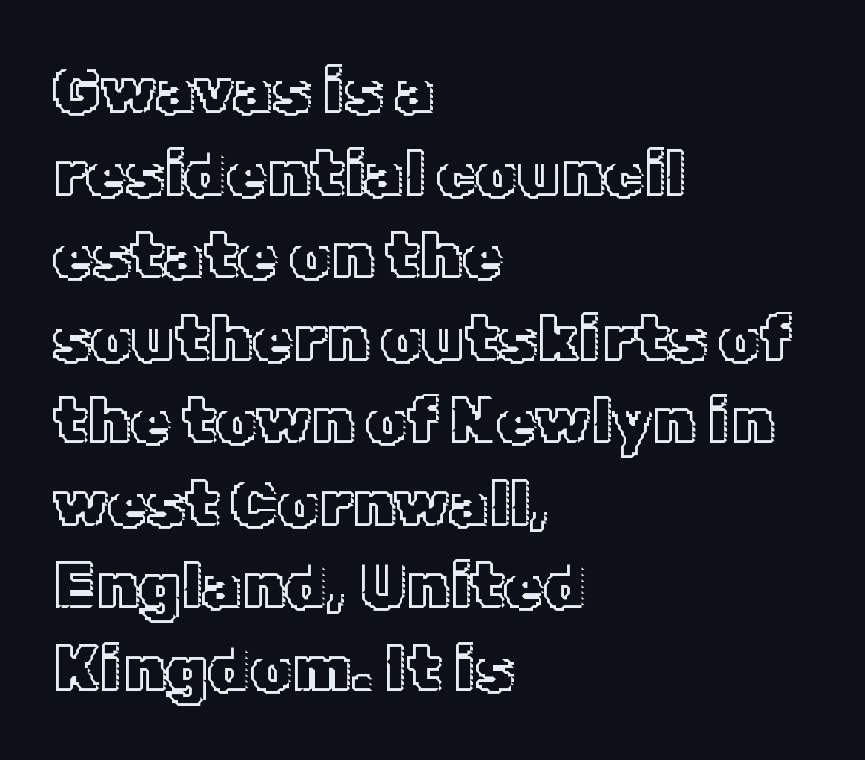
Q: Is the text italic (slanted)? A: No, it is upright.
Q: Is the text underlined? A: No.
Q: How is the paragraph aligned? A: Left-aligned.
Q: Is the spacing between letters normal or unusually wide? A: Normal.
Q: Is the spacing between lines tight, normal or loose? A: Normal.
Q: Width (condensed, normal, or wide)? A: Normal.
Q: x-height? A: Medium.
Q: Monospaced? A: No.
